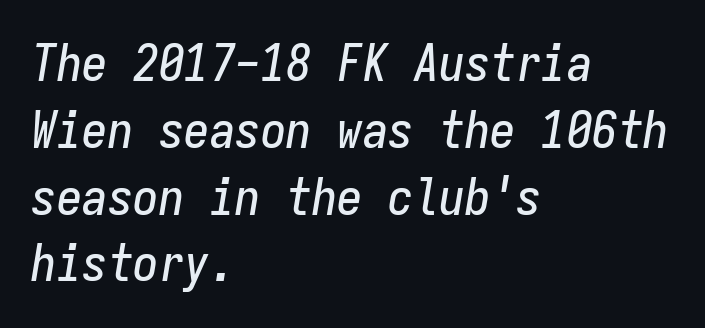
Q: Is the text italic (slanted)? A: Yes, it leans right by about 9 degrees.
Q: Is the text underlined? A: No.
Q: How is the paragraph aligned? A: Left-aligned.
Q: Is the spacing between letters normal or unusually wide? A: Normal.
Q: Is the spacing between lines tight, normal or loose? A: Normal.
Q: Width (condensed, normal, or wide)? A: Condensed.
Q: Stroke contrast? A: Low.
Q: x-height? A: Medium.
Q: Monospaced? A: Yes.
